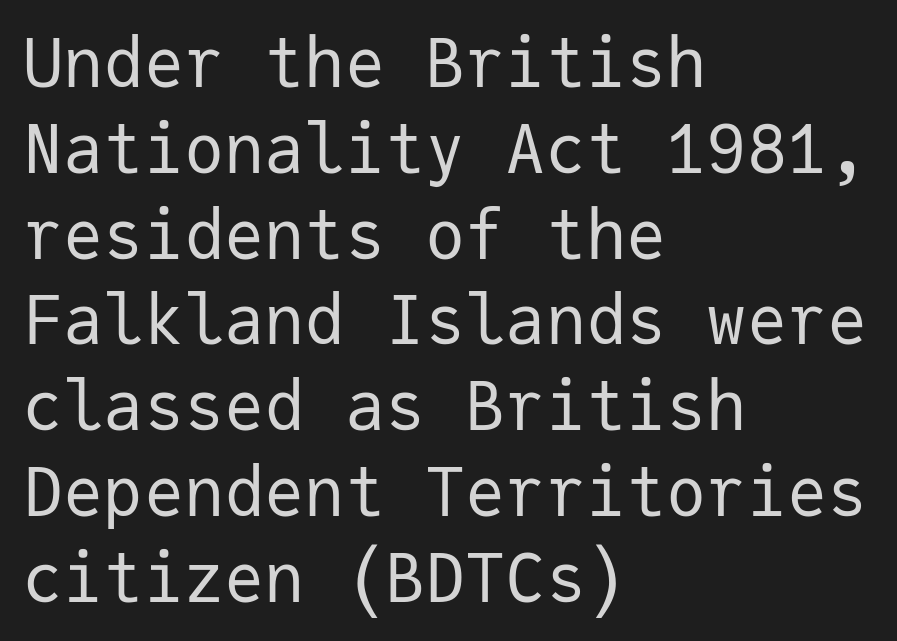
{"serif": "no", "italic": "no", "bold": "no", "weight": "regular", "width": "normal", "stroke_contrast": "low", "x_height": "medium", "monospaced": "yes", "underline": "no", "align": "left", "line_spacing": "normal", "line_spacing_ratio": 1.28, "letter_spacing": "normal", "letter_spacing_em": 0.0, "glyph_px": 67}
